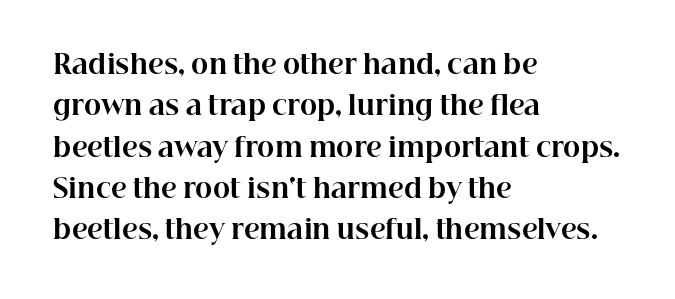
Q: Is the text bold? A: Yes.
Q: Is the text italic (slanted)? A: No, it is upright.
Q: Is the text underlined? A: No.
Q: How is the paragraph aligned? A: Left-aligned.
Q: Is the spacing between letters normal or unusually wide? A: Normal.
Q: Is the spacing between lines tight, normal or loose? A: Normal.
